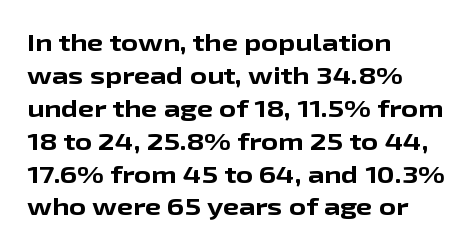
Q: Is the text bold? A: Yes.
Q: Is the text italic (slanted)? A: No, it is upright.
Q: Is the text underlined? A: No.
Q: How is the paragraph aligned? A: Left-aligned.
Q: Is the spacing between letters normal or unusually wide? A: Normal.
Q: Is the spacing between lines tight, normal or loose? A: Normal.
